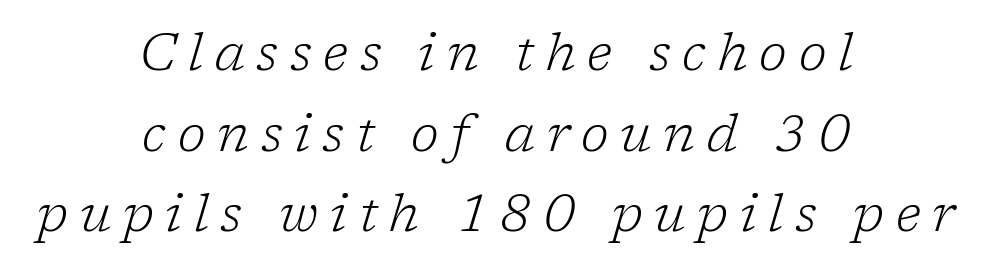
The image shows 51 px light serif type, italic (leaning right); set centered, normal line spacing (1.58x), unusually wide letter spacing (+0.23 em), not underlined; low stroke contrast and a medium x-height.
